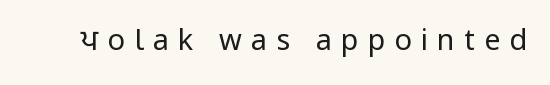
Check the space under the baseline: it is left empty. Upright lettering throughout. The face used here is a sans, in the tradition of grotesques and geometrics. Each letter keeps its own natural width here, so spacing adapts to shape. The font sits on the lighter half of the weight spectrum, regular included.
